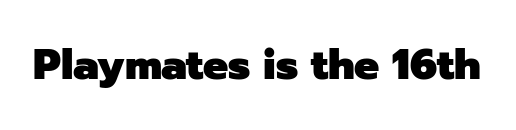
In terms of letterform style, serifs are entirely absent. Is this a fixed-width face? No — the glyphs have proportional, varying widths. Every letter is thick-stroked: bold, no question. The glyphs are unaccompanied by any horizontal stroke below them. The axis of the letterforms is exactly vertical. Students, note that the glyphs here touch the page at normal intervals.
